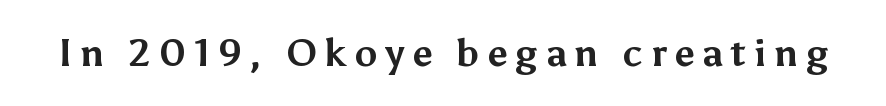
Look at the stroke-to-counter ratio: heavy, a bold. Italic? Not at all — the glyphs are vertical. Observe the absence of serifs on each vertical stroke in this sample. Each row of text sits above clean, open space. How are the letters spaced? Widely, with obvious added tracking.
